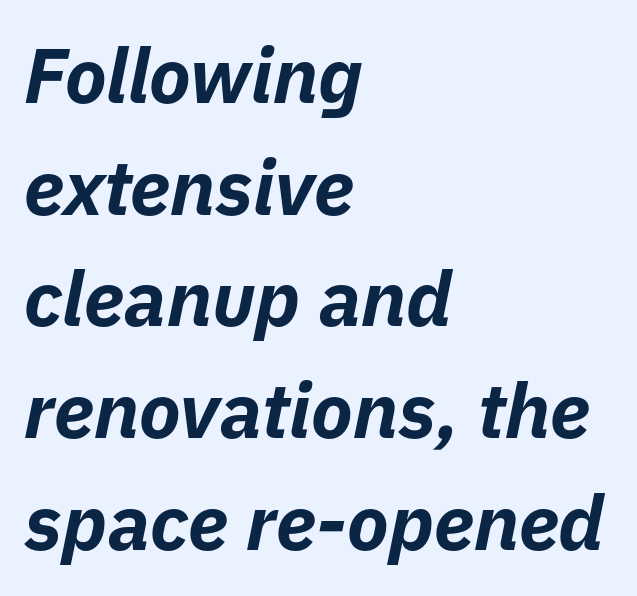
Glance below the letters and you will spot only blank space. Do the characters align in a grid? No, the font is proportional. Here the glyphs are tracked normally, forming tight word shapes. In terms of weight, the rendering is a true, heavy bold.
